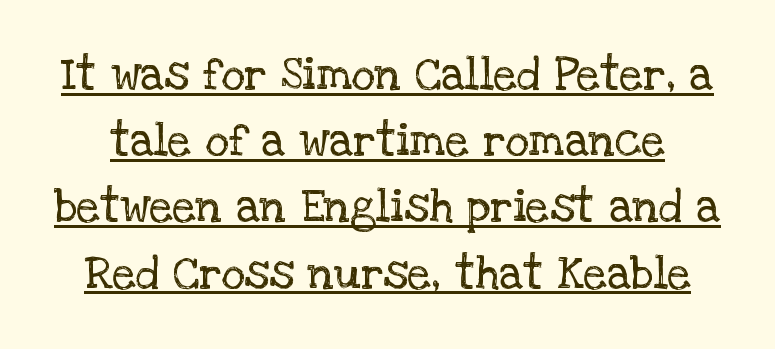
Bold? No — there's no thickening of the strokes. Do the characters align in a grid? No, the font is proportional. Does a line run under the words? Yes, clearly. This sample uses an upright cut, with every glyph sitting square on the baseline.
